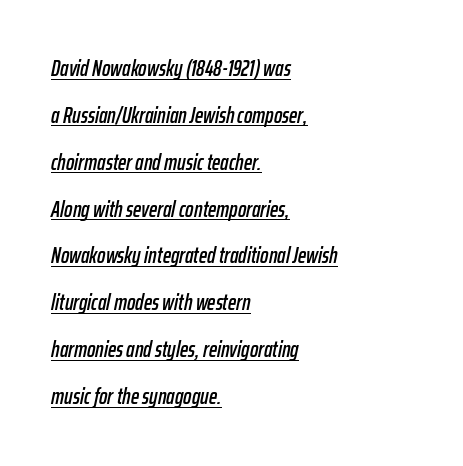
Q: Is the text italic (slanted)? A: Yes, it leans right by about 12 degrees.
Q: Is the text underlined? A: Yes.
Q: How is the paragraph aligned? A: Left-aligned.
Q: Is the spacing between letters normal or unusually wide? A: Normal.
Q: Is the spacing between lines tight, normal or loose? A: Loose.
